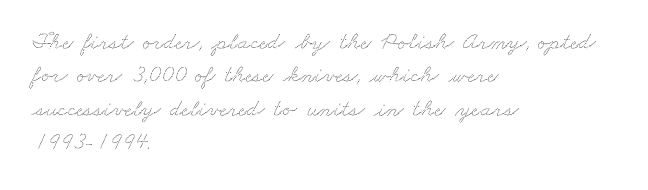
Q: Is the text underlined? A: No.
Q: How is the paragraph aligned? A: Left-aligned.
Q: Is the spacing between letters normal or unusually wide? A: Normal.
Q: Is the spacing between lines tight, normal or loose? A: Normal.
